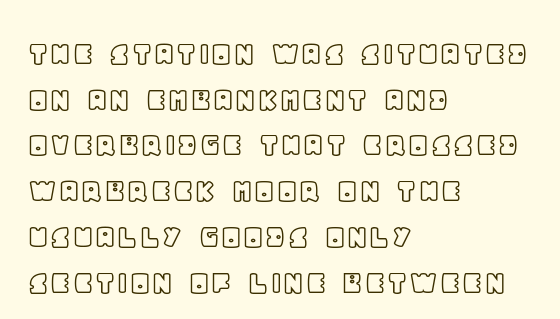
Q: Is the text italic (slanted)? A: No, it is upright.
Q: Is the text underlined? A: No.
Q: How is the paragraph aligned? A: Left-aligned.
Q: Is the spacing between letters normal or unusually wide? A: Normal.
Q: Is the spacing between lines tight, normal or loose? A: Normal.
Q: Width (condensed, normal, or wide)? A: Normal.
Q: x-height? A: Large.
Q: Monospaced? A: No.
